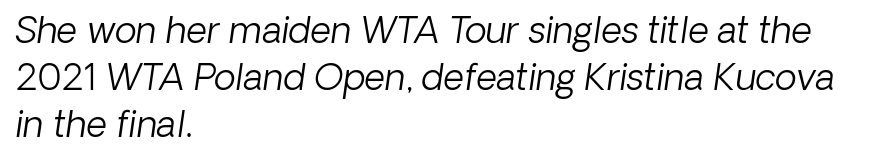
The passage shown is typeset with a sans-serif family. Proportional: the letters do not fall into vertical columns. This sample uses plain, unmodified letter spacing. A bare baseline throughout the passage. Weight class: somewhere from thin through regular.
